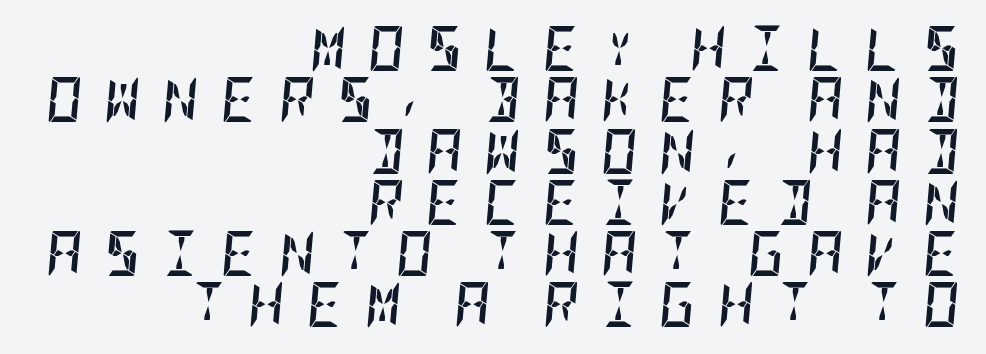
{"italic": "yes", "lean": "right", "slant_degrees": 5, "bold": "yes", "weight": "semibold", "width": "condensed", "stroke_contrast": "low", "x_height": "large", "underline": "no", "align": "right", "line_spacing": "tight", "line_spacing_ratio": 1.14, "letter_spacing": "wide", "letter_spacing_em": 0.48, "glyph_px": 45}
